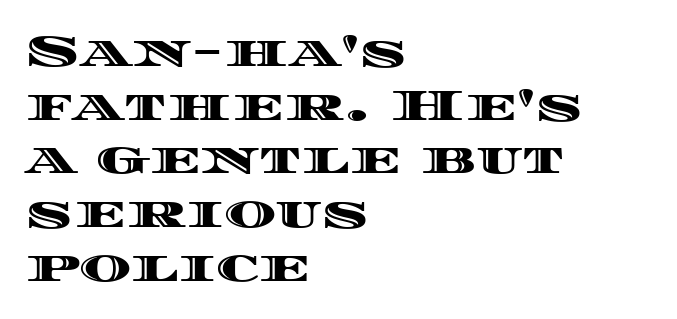
Which margin do the lines hug? The left one — the right edge is uneven. Varying glyph widths throughout — classic text-font behaviour. Do the letters lean? They stand straight. This rendering features lettering with no underline.
